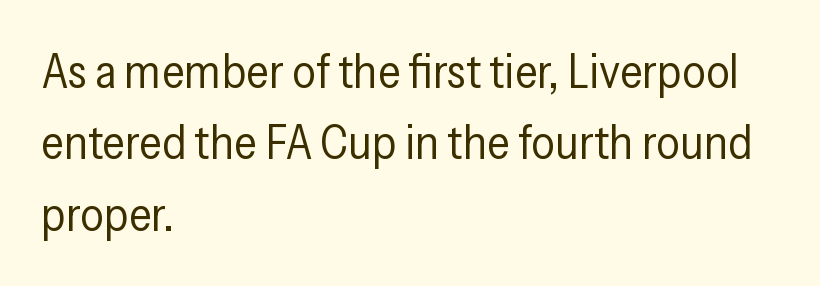
Q: Is the text bold? A: No.
Q: Is the text italic (slanted)? A: No, it is upright.
Q: Is the typeface a serif or a sans-serif typeface? A: Sans-serif.
Q: Is the text underlined? A: No.
Q: How is the paragraph aligned? A: Left-aligned.
Q: Is the spacing between letters normal or unusually wide? A: Normal.
Q: Is the spacing between lines tight, normal or loose? A: Normal.
Q: Width (condensed, normal, or wide)? A: Condensed.
Q: Stroke contrast? A: Low.
Q: x-height? A: Medium.
Q: Monospaced? A: No.
